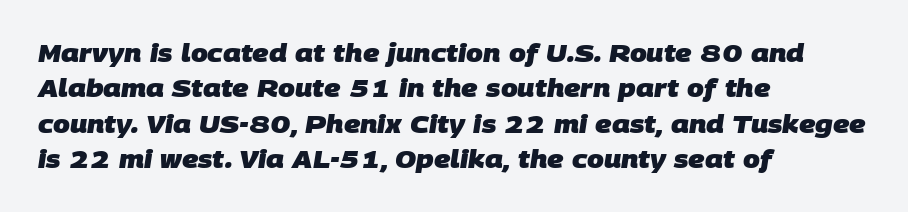
Q: Is the text bold? A: Yes.
Q: Is the text underlined? A: No.
Q: How is the paragraph aligned? A: Left-aligned.
Q: Is the spacing between letters normal or unusually wide? A: Normal.
Q: Is the spacing between lines tight, normal or loose? A: Normal.
